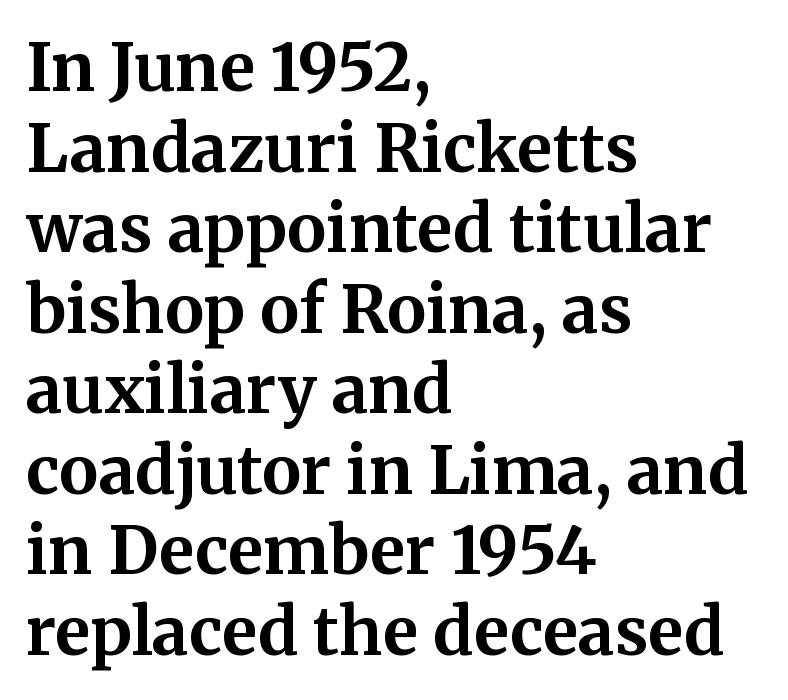
{"serif": "yes", "italic": "no", "bold": "yes", "weight": "bold", "width": "normal", "stroke_contrast": "medium", "x_height": "medium", "monospaced": "no", "underline": "no", "align": "left", "line_spacing_ratio": 1.22, "letter_spacing": "normal", "letter_spacing_em": 0.0, "glyph_px": 66}
